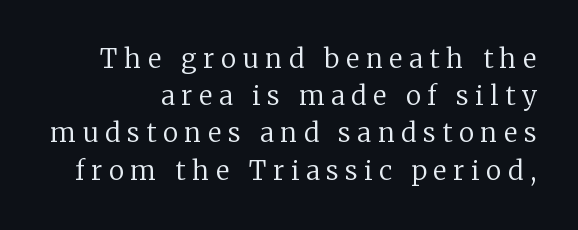
{"italic": "no", "bold": "no", "underline": "no", "align": "right", "line_spacing": "normal", "line_spacing_ratio": 1.43, "letter_spacing": "wide", "letter_spacing_em": 0.26, "glyph_px": 26}
